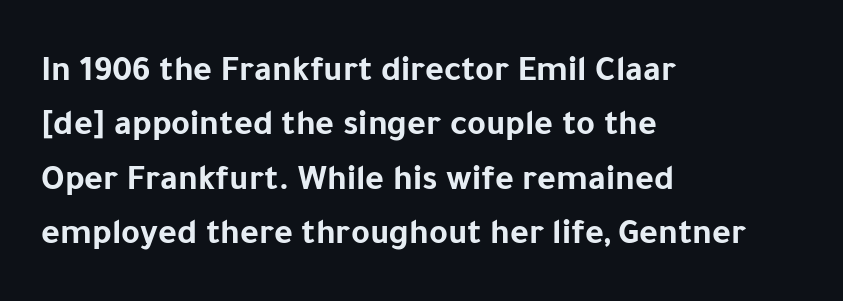
Nope, no serifs anywhere on these letters. Descenders hang freely into open space. The face used here is proportionally spaced, like ordinary book or web type. Compared with a centered layout, this one pins lines to the left instead. Vertically, the passage feels balanced, rows spaced as you'd expect.
